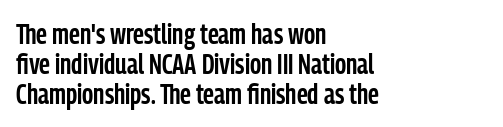
{"serif": "no", "italic": "no", "bold": "semi", "weight": "semibold", "width": "condensed", "stroke_contrast": "low", "x_height": "medium", "monospaced": "no", "underline": "no", "align": "left", "line_spacing": "tight", "line_spacing_ratio": 1.07, "letter_spacing": "normal", "letter_spacing_em": 0.0, "glyph_px": 28}
